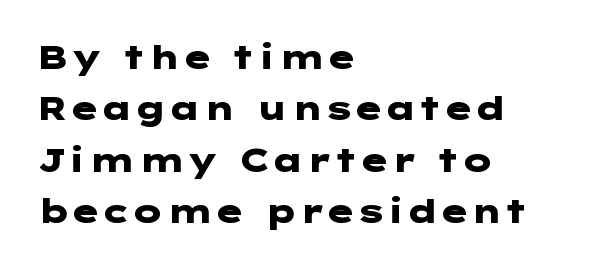
Q: Is the text bold? A: Yes.
Q: Is the text italic (slanted)? A: No, it is upright.
Q: Is the typeface a serif or a sans-serif typeface? A: Sans-serif.
Q: Is the text underlined? A: No.
Q: How is the paragraph aligned? A: Left-aligned.
Q: Is the spacing between letters normal or unusually wide? A: Normal.
Q: Is the spacing between lines tight, normal or loose? A: Normal.
Q: Width (condensed, normal, or wide)? A: Wide.
Q: Stroke contrast? A: Low.
Q: x-height? A: Medium.
